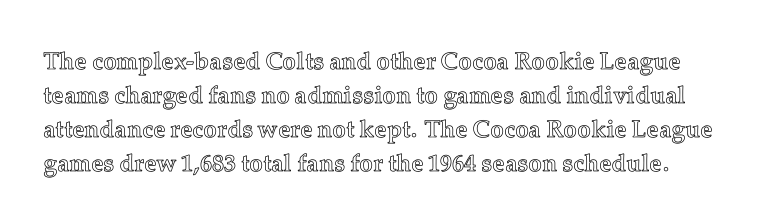
{"italic": "no", "underline": "no", "line_spacing": "normal", "line_spacing_ratio": 1.41, "letter_spacing": "normal", "letter_spacing_em": 0.0, "glyph_px": 24}
